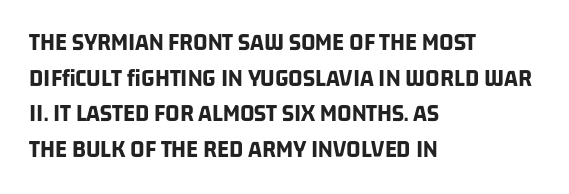
{"bold": "yes", "underline": "no", "align": "left", "line_spacing": "normal", "line_spacing_ratio": 1.43, "letter_spacing": "normal", "letter_spacing_em": 0.0, "glyph_px": 25}
